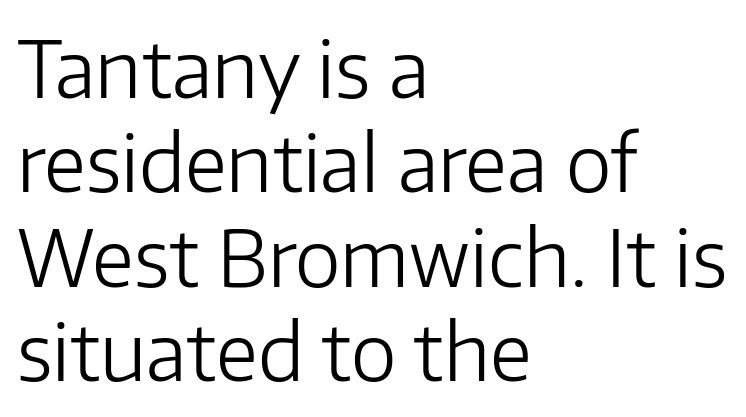
The image shows 78 px light sans-serif type, upright; set left-aligned, line spacing 1.21x, normal letter spacing, not underlined; low stroke contrast and a medium x-height.
